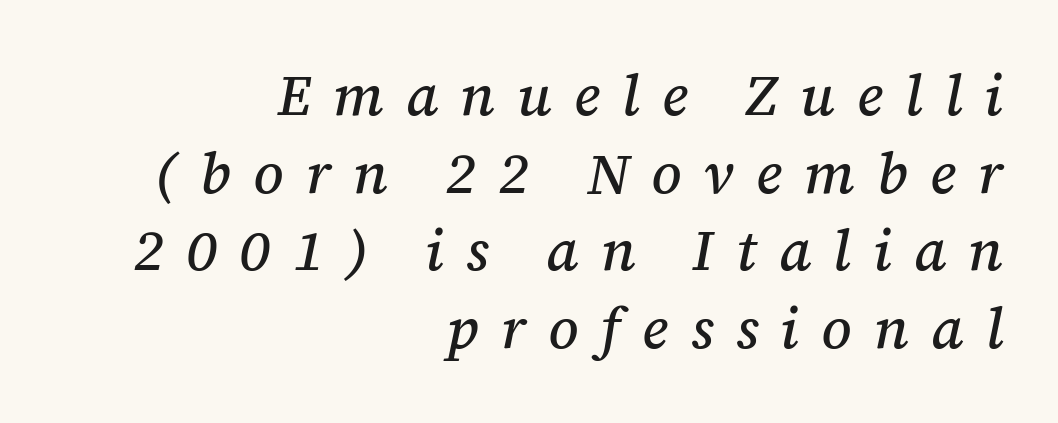
{"serif": "yes", "italic": "yes", "lean": "right", "slant_degrees": 12, "width": "normal", "stroke_contrast": "medium", "x_height": "medium", "monospaced": "no", "underline": "no", "align": "right", "line_spacing": "normal", "line_spacing_ratio": 1.36, "letter_spacing": "wide", "letter_spacing_em": 0.39, "glyph_px": 57}
